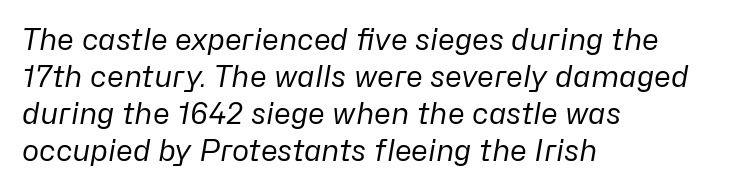
Q: Is the text bold? A: No.
Q: Is the text italic (slanted)? A: Yes, it leans right by about 10 degrees.
Q: Is the text underlined? A: No.
Q: How is the paragraph aligned? A: Left-aligned.
Q: Is the spacing between letters normal or unusually wide? A: Normal.
Q: Is the spacing between lines tight, normal or loose? A: Normal.
Q: Width (condensed, normal, or wide)? A: Normal.
Q: Stroke contrast? A: Low.
Q: x-height? A: Medium.
Q: Monospaced? A: No.
